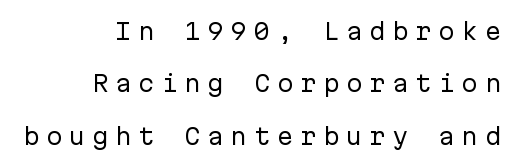
The image shows 22 px text type, upright; set right-aligned, loose line spacing (2.38x), unusually wide letter spacing (+0.3 em), not underlined.
